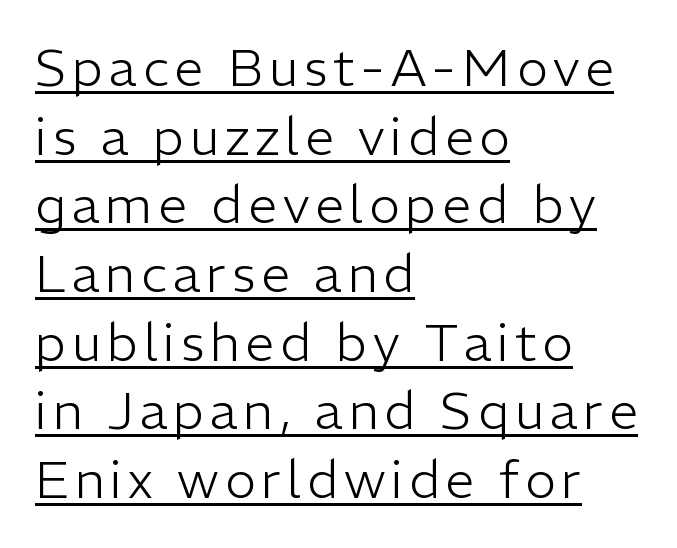
{"serif": "no", "italic": "no", "bold": "no", "weight": "light", "width": "normal", "stroke_contrast": "low", "x_height": "medium", "monospaced": "no", "underline": "yes", "align": "left", "line_spacing": "normal", "line_spacing_ratio": 1.32, "glyph_px": 52}
